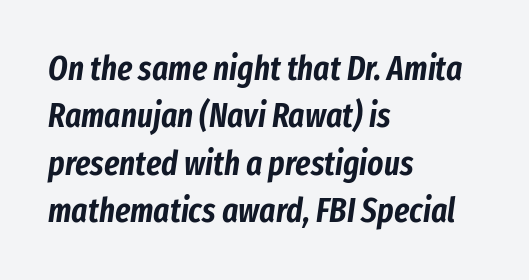
Q: Is the text italic (slanted)? A: Yes, it leans right by about 8 degrees.
Q: Is the text underlined? A: No.
Q: How is the paragraph aligned? A: Left-aligned.
Q: Is the spacing between letters normal or unusually wide? A: Normal.
Q: Is the spacing between lines tight, normal or loose? A: Normal.
Q: Width (condensed, normal, or wide)? A: Condensed.
Q: Stroke contrast? A: Low.
Q: x-height? A: Medium.
Q: Monospaced? A: No.
